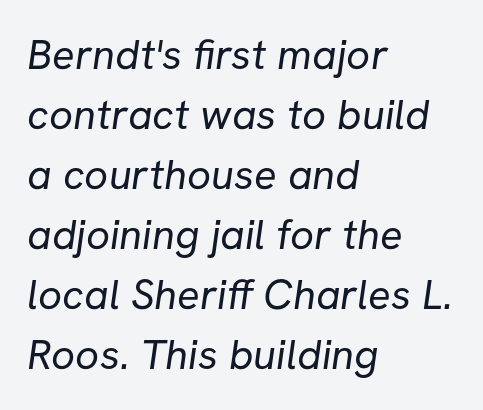
Is the block centered? No — it sits flush against the left margin. Underline: absent. Leading: standard. Varying glyph widths throughout — classic text-font behaviour. Observe the ordinary spacing: letters are neighbours, not strangers.
